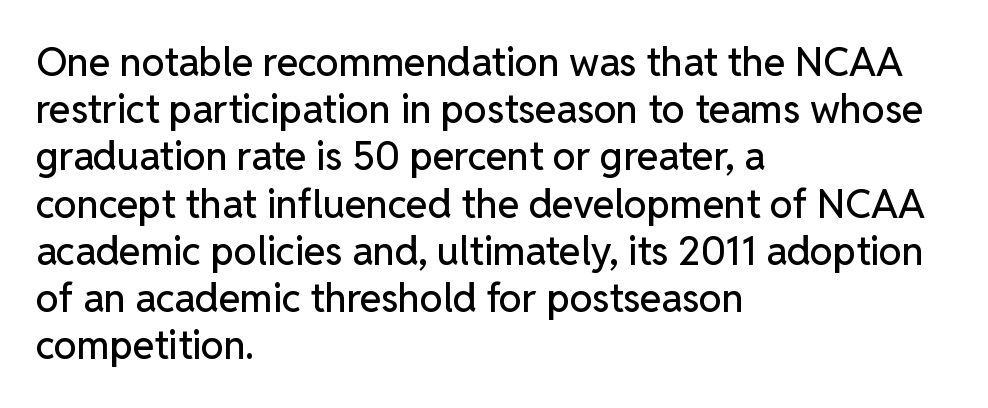
You could not count columns in this text — the font is proportionally spaced. The gap between lines stays unmarked. Quick note: not italic, upright. Short note: letters normally spaced. Alignment: flush left.
